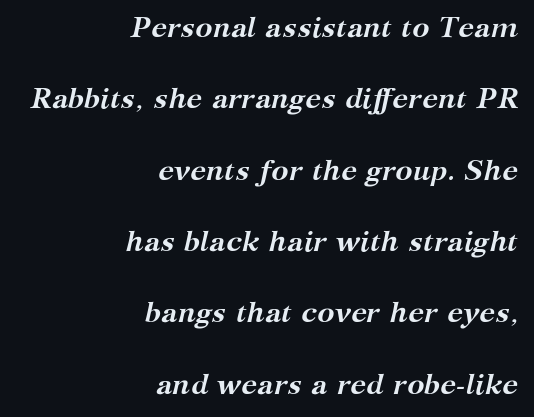
Q: Is the text bold? A: Yes.
Q: Is the text italic (slanted)? A: Yes, it leans right by about 12 degrees.
Q: Is the typeface a serif or a sans-serif typeface? A: Serif.
Q: Is the text underlined? A: No.
Q: How is the paragraph aligned? A: Right-aligned.
Q: Is the spacing between letters normal or unusually wide? A: Normal.
Q: Is the spacing between lines tight, normal or loose? A: Loose.
Q: Width (condensed, normal, or wide)? A: Normal.
Q: Stroke contrast? A: Medium.
Q: x-height? A: Medium.
Q: Monospaced? A: No.
